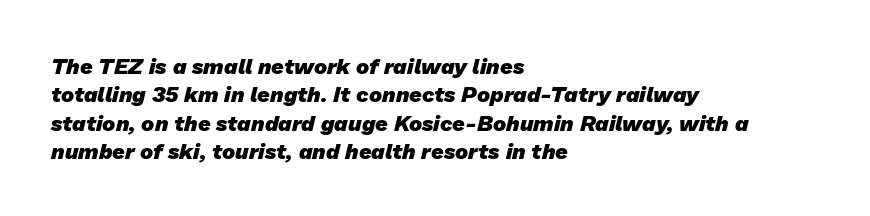
{"bold": "yes", "underline": "no", "align": "left", "line_spacing": "normal", "line_spacing_ratio": 1.29, "letter_spacing": "normal", "letter_spacing_em": 0.0, "glyph_px": 22}
